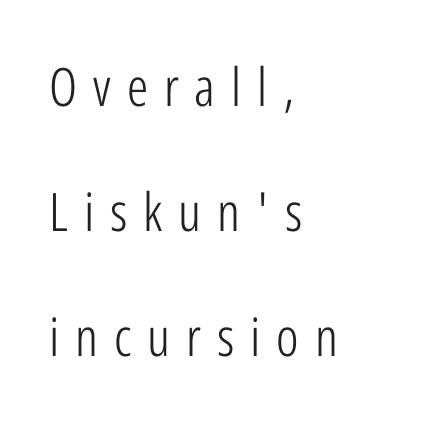
What stands out about the letter spacing? Its width — letters are far apart. Compared with a centered layout, this one pins lines to the left instead. No word sits above an underline. The passage shown is not bold in any degree.
